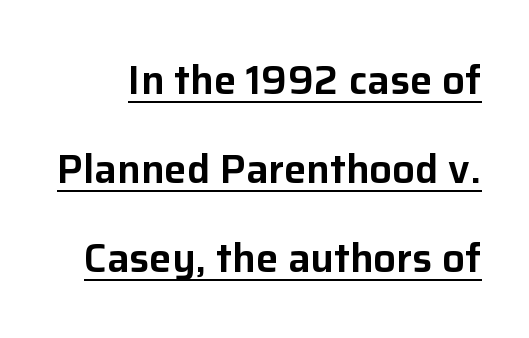
The image shows 40 px sans-serif type, upright; set loose line spacing (2.22x), normal letter spacing, underlined; low stroke contrast and a medium x-height.
